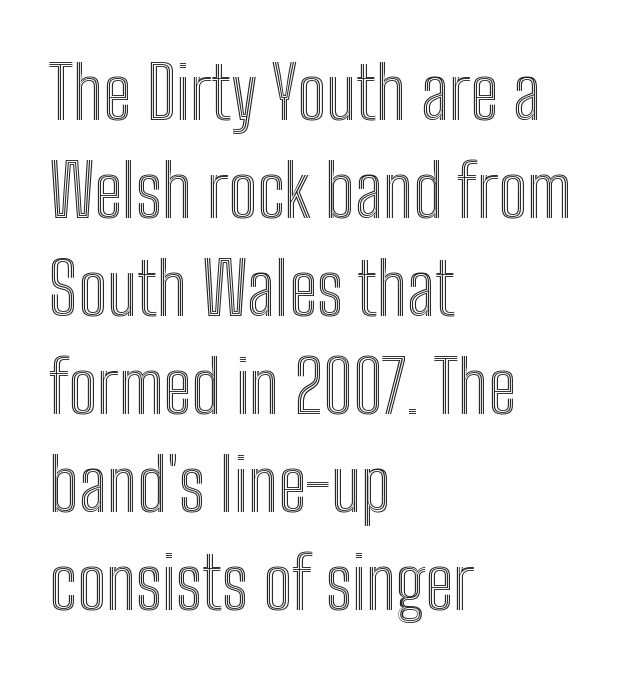
{"italic": "no", "width": "condensed", "x_height": "medium", "monospaced": "no", "underline": "no", "align": "left", "line_spacing": "normal", "line_spacing_ratio": 1.36, "letter_spacing": "normal", "letter_spacing_em": 0.0, "glyph_px": 72}
